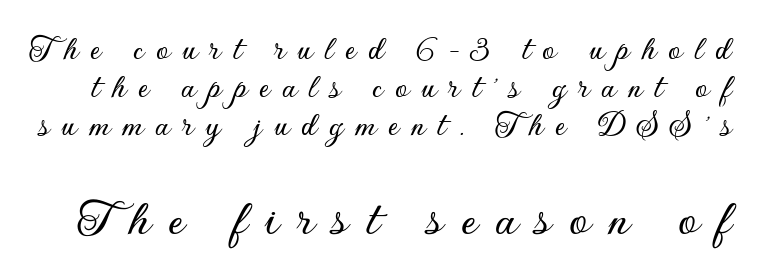
{"serif": "no", "width": "normal", "stroke_contrast": "low", "x_height": "small", "monospaced": "no", "underline": "no", "line_spacing": "tight", "line_spacing_ratio": 1.06, "letter_spacing": "wide", "letter_spacing_em": 0.33, "larger_block": "second", "size_ratio": 1.5, "glyph_px": 54}
